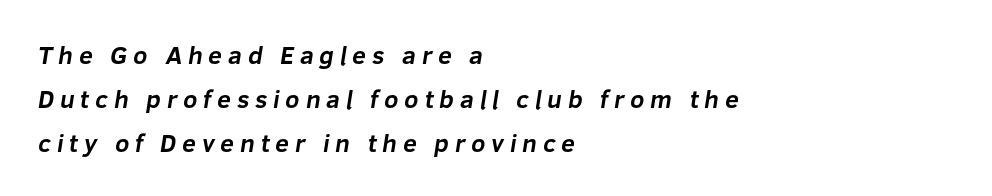
The image shows 25 px bold type; set left-aligned, line spacing 1.76x, unusually wide letter spacing (+0.23 em), not underlined.
